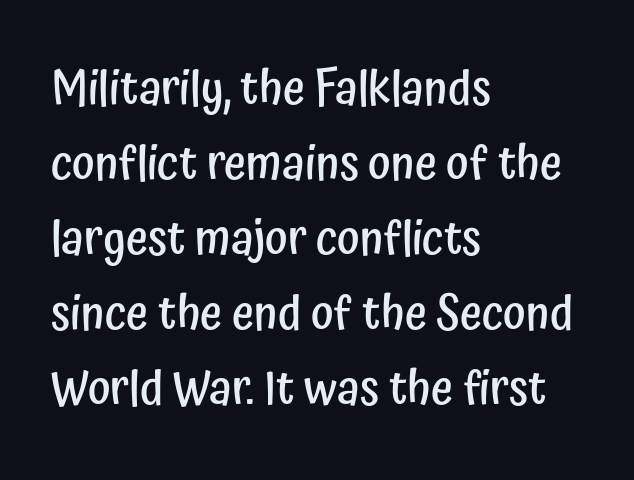
Reading down the column, the eye jumps a familiar distance to each next line. These lines are rendered in a variable-pitch font. Only glyphs here, with clear space below each row. Letterform terminals end flat and unadorned throughout the passage. The rendering uses a semibold face; strokes are thickened but not to full bold.
